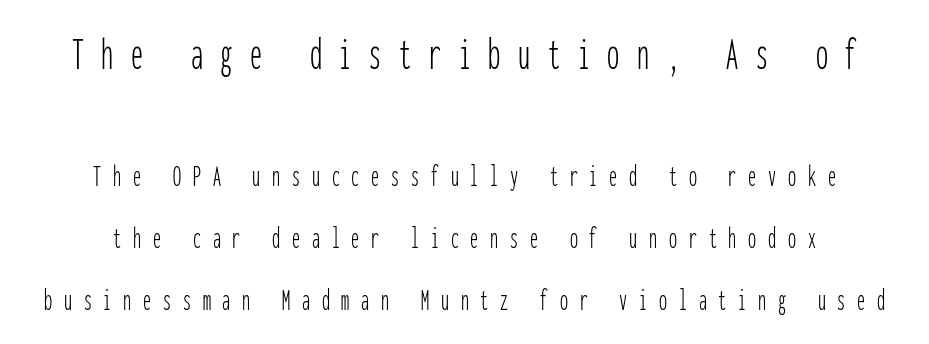
The image shows 48 px thin, condensed sans-serif type, upright, monospaced; set centered, loose line spacing (1.93x), unusually wide letter spacing (+0.37 em), not underlined; the first (top) block is 1.5x larger; low stroke contrast and a medium x-height.
